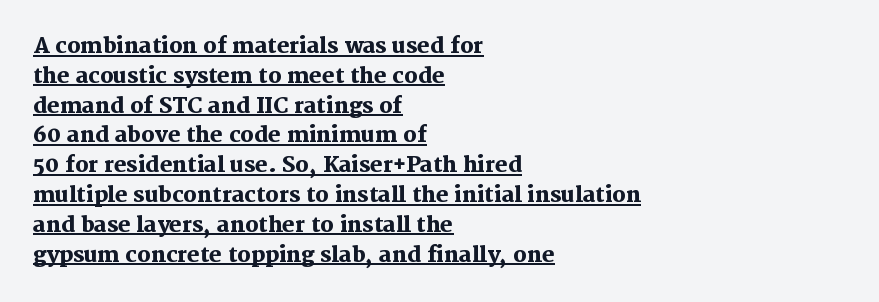
{"italic": "no", "bold": "yes", "underline": "yes", "align": "left", "line_spacing": "normal", "line_spacing_ratio": 1.42, "letter_spacing": "normal", "letter_spacing_em": 0.0, "glyph_px": 21}
